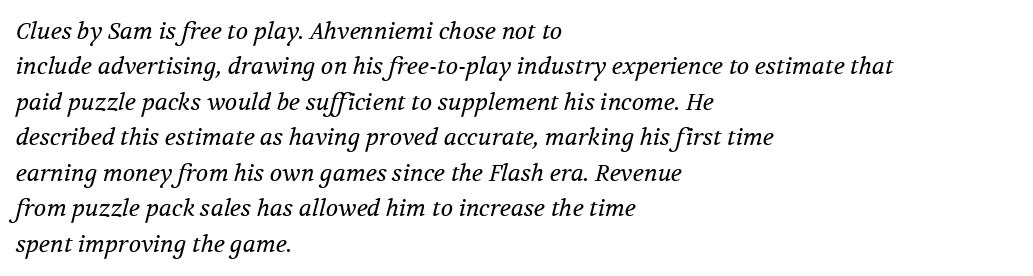
The image shows 23 px text type, italic (leaning right); set left-aligned, normal line spacing (1.54x), normal letter spacing, not underlined.
